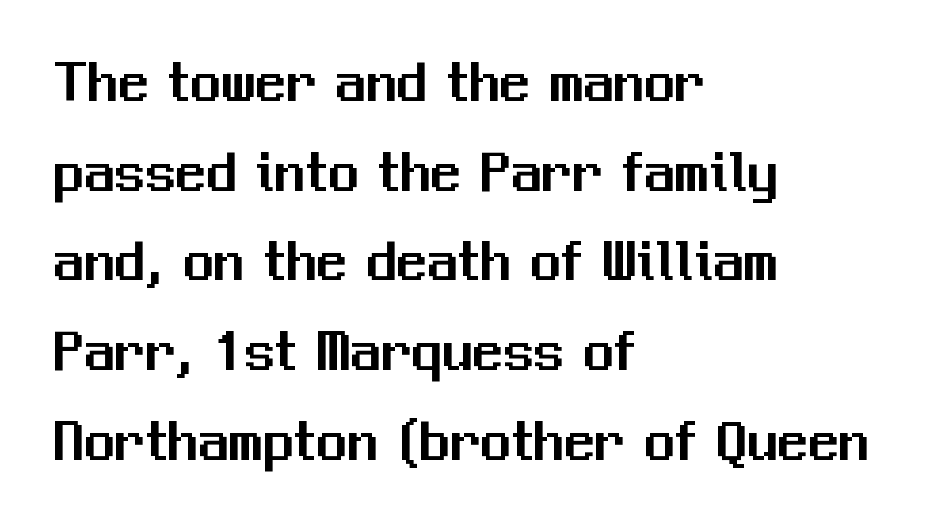
{"serif": "no", "italic": "no", "width": "normal", "stroke_contrast": "medium", "x_height": "medium", "monospaced": "no", "underline": "no", "align": "left", "line_spacing": "normal", "line_spacing_ratio": 1.47, "letter_spacing": "normal", "letter_spacing_em": 0.0, "glyph_px": 61}
